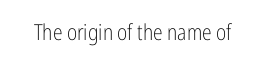
The space directly below the letters is spotless. Quick note: not italic, upright. The line texture is even and compact thanks to regular tracking. These glyphs show unthickened strokes, regular width or finer.
